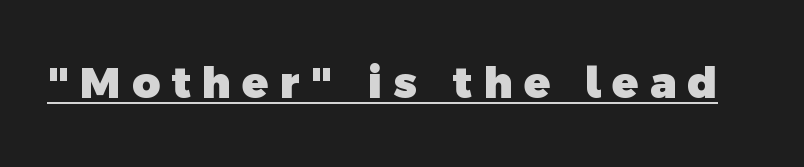
{"serif": "no", "bold": "yes", "weight": "heavy", "width": "normal", "x_height": "medium", "monospaced": "no", "underline": "yes", "letter_spacing": "wide", "letter_spacing_em": 0.26, "glyph_px": 43}
